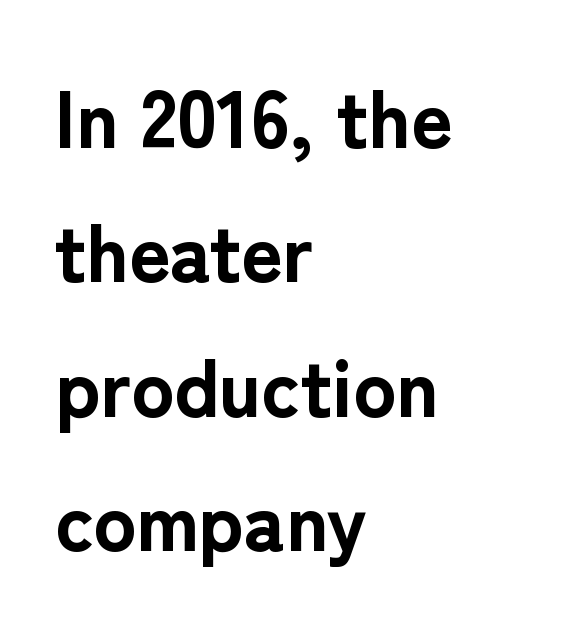
The image shows 80 px bold sans-serif type, upright; set left-aligned, normal line spacing (1.68x), normal letter spacing, not underlined; low stroke contrast and a medium x-height.
